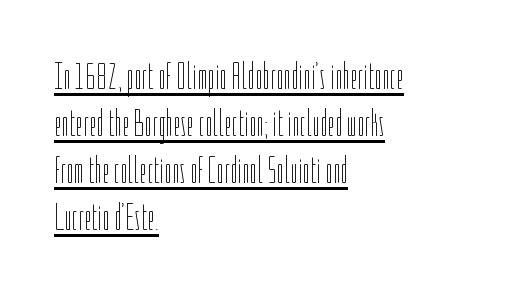
Q: Is the text bold? A: No.
Q: Is the text italic (slanted)? A: No, it is upright.
Q: Is the text underlined? A: Yes.
Q: How is the paragraph aligned? A: Left-aligned.
Q: Is the spacing between letters normal or unusually wide? A: Normal.
Q: Width (condensed, normal, or wide)? A: Condensed.
Q: Stroke contrast? A: Low.
Q: x-height? A: Medium.
Q: Monospaced? A: No.
